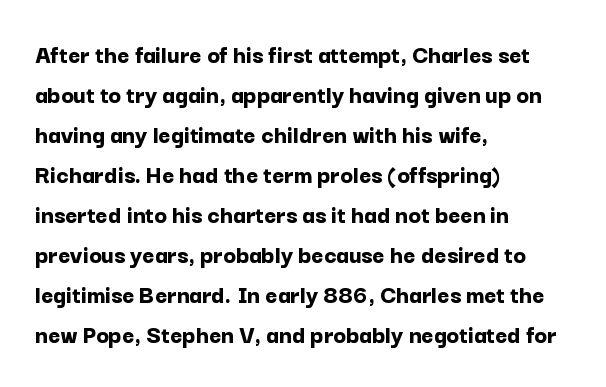
Q: Is the text bold? A: Yes.
Q: Is the text italic (slanted)? A: No, it is upright.
Q: Is the text underlined? A: No.
Q: How is the paragraph aligned? A: Left-aligned.
Q: Is the spacing between letters normal or unusually wide? A: Normal.
Q: Is the spacing between lines tight, normal or loose? A: Normal.
